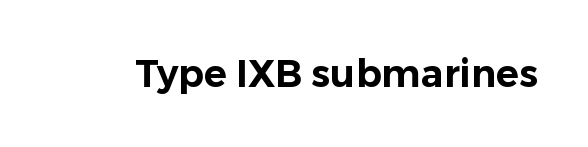
The string is rendered with underlining switched off. Is this a sans? Yes — the strokes have no serifs. Character widths vary here, with narrow letters taking less room than wide ones. Posture: vertical. These lines keep a tight, regular rhythm from letter to letter.
